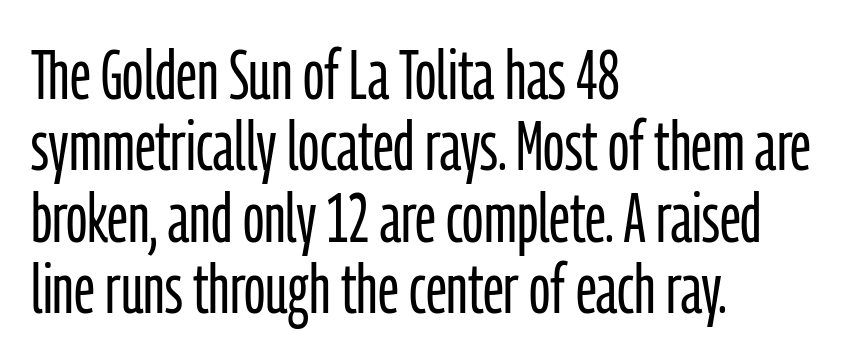
The gaps between neighbouring characters are ordinary and unremarkable. Every row of glyphs begins at an identical x-position on the left. Descenders are the only things crossing below the line. Heaviness? Minimal to ordinary, like unemphasized prose. Regarding leading, the lines here are crowded together. This sample has the flowing, uneven cadence of proportional lettering.
